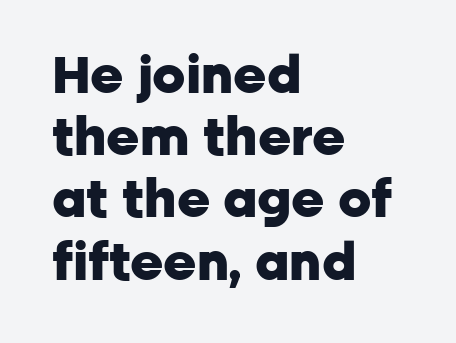
Q: Is the text bold? A: Yes.
Q: Is the text italic (slanted)? A: No, it is upright.
Q: Is the typeface a serif or a sans-serif typeface? A: Sans-serif.
Q: Is the text underlined? A: No.
Q: How is the paragraph aligned? A: Left-aligned.
Q: Is the spacing between letters normal or unusually wide? A: Normal.
Q: Width (condensed, normal, or wide)? A: Normal.
Q: Stroke contrast? A: Low.
Q: x-height? A: Medium.
Q: Monospaced? A: No.
